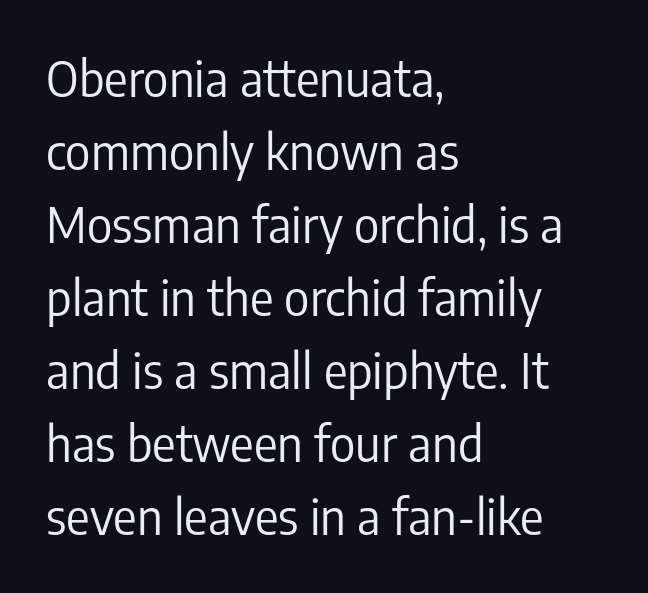
The image shows 49 px regular-weight, condensed sans-serif type, upright; set left-aligned, normal line spacing (1.49x), normal letter spacing, not underlined; low stroke contrast and a medium x-height.
